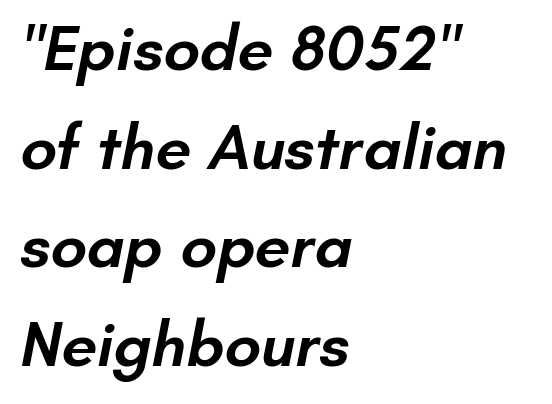
Character widths vary here, with narrow letters taking less room than wide ones. These lines sit exactly where default settings would place them. Each word holds together tightly as a unit, with standard inter-letter gaps. The letters carry no serifs — their stems end cleanly without finishing strokes.
